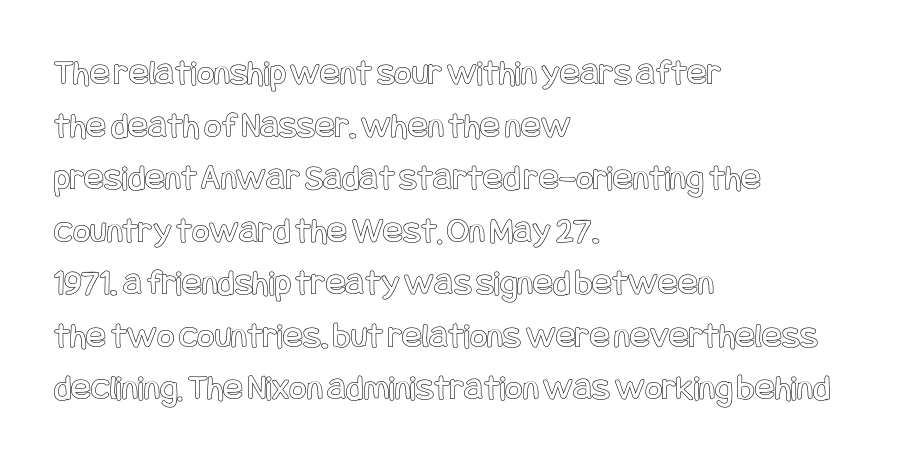
Q: Is the text italic (slanted)? A: No, it is upright.
Q: Is the text underlined? A: No.
Q: How is the paragraph aligned? A: Left-aligned.
Q: Is the spacing between letters normal or unusually wide? A: Normal.
Q: Is the spacing between lines tight, normal or loose? A: Normal.
Q: Width (condensed, normal, or wide)? A: Condensed.
Q: x-height? A: Large.
